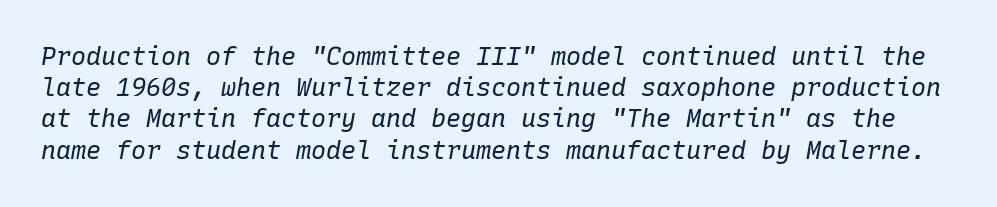
{"italic": "yes", "lean": "right", "slant_degrees": 10, "bold": "no", "underline": "no", "line_spacing": "normal", "line_spacing_ratio": 1.25, "letter_spacing": "normal", "letter_spacing_em": 0.0, "glyph_px": 25}
